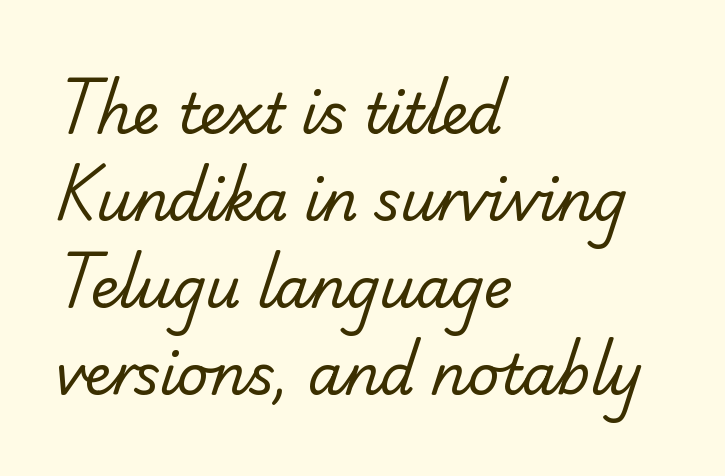
Q: Is the text bold? A: No.
Q: Is the typeface a serif or a sans-serif typeface? A: Sans-serif.
Q: Is the text underlined? A: No.
Q: How is the paragraph aligned? A: Left-aligned.
Q: Is the spacing between letters normal or unusually wide? A: Normal.
Q: Is the spacing between lines tight, normal or loose? A: Normal.
Q: Width (condensed, normal, or wide)? A: Normal.
Q: Stroke contrast? A: Low.
Q: x-height? A: Small.
Q: Monospaced? A: No.
